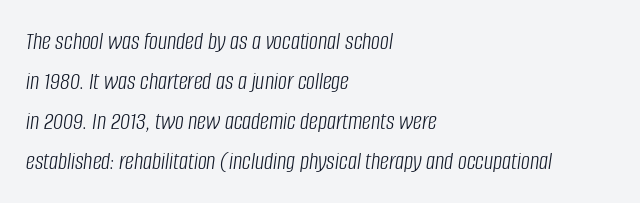
{"italic": "yes", "lean": "right", "slant_degrees": 8, "bold": "no", "underline": "no", "align": "left", "line_spacing": "normal", "line_spacing_ratio": 1.6, "letter_spacing": "normal", "letter_spacing_em": 0.0, "glyph_px": 25}
